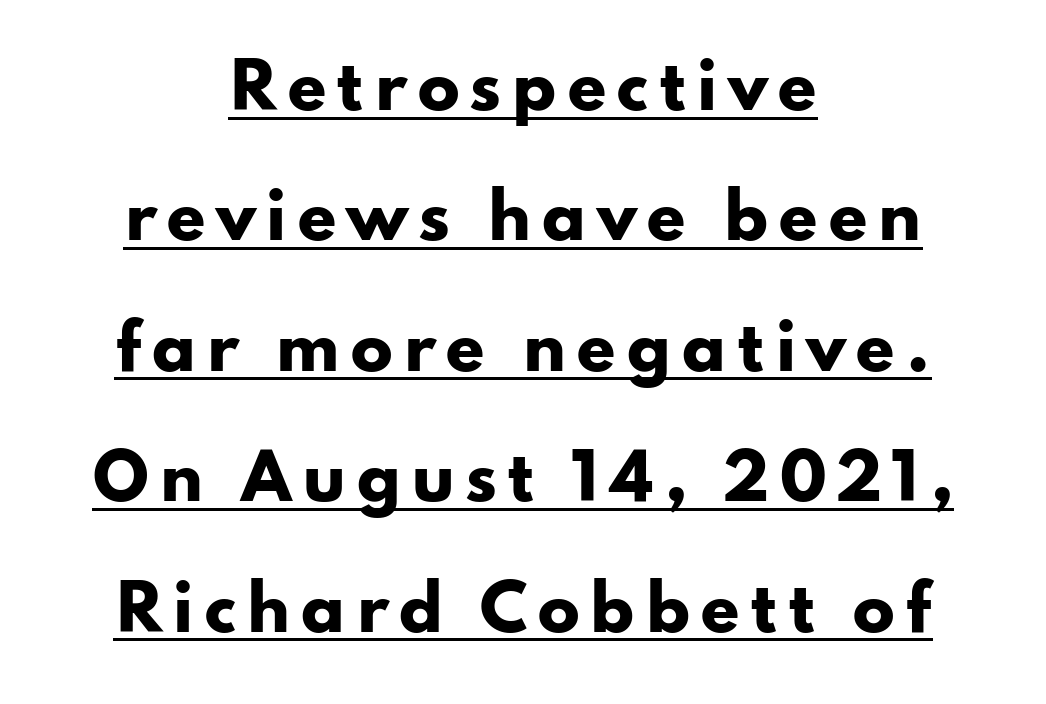
{"serif": "no", "italic": "no", "bold": "yes", "weight": "heavy", "width": "wide", "stroke_contrast": "low", "x_height": "small", "monospaced": "no", "underline": "yes", "align": "center", "line_spacing": "loose", "line_spacing_ratio": 2.07, "glyph_px": 63}
